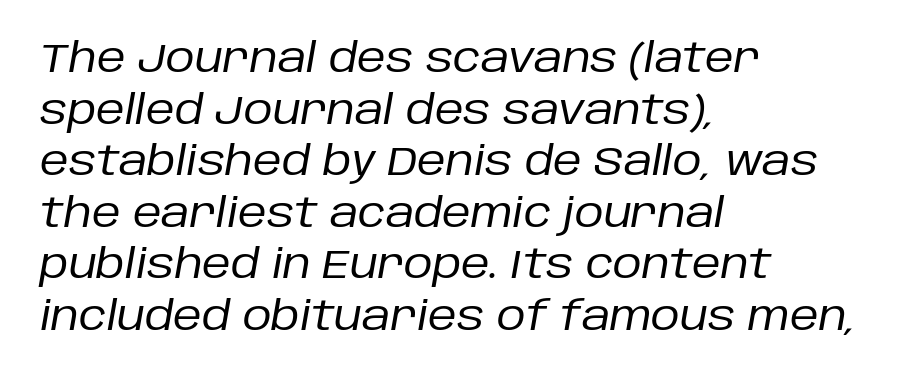
The image shows 40 px regular-weight type, italic (leaning right); set left-aligned, normal line spacing (1.29x), normal letter spacing, not underlined; low stroke contrast and a large x-height.
